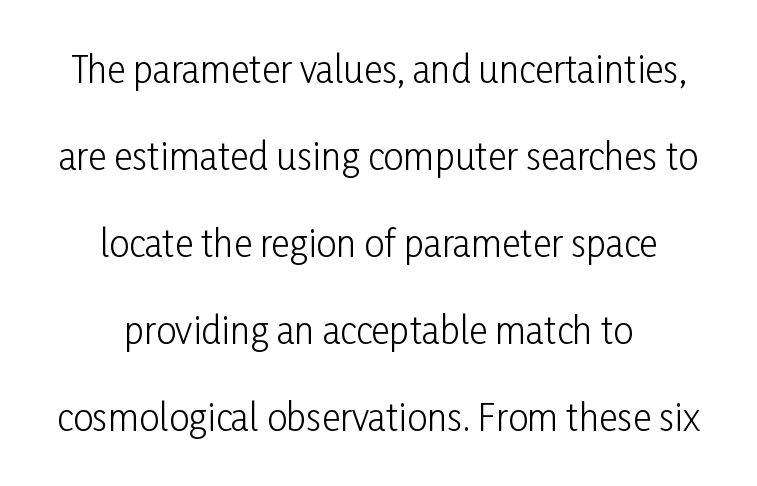
{"serif": "no", "italic": "no", "bold": "no", "weight": "light", "width": "condensed", "stroke_contrast": "low", "x_height": "medium", "monospaced": "no", "underline": "no", "align": "center", "line_spacing": "loose", "line_spacing_ratio": 2.42, "letter_spacing": "normal", "letter_spacing_em": 0.0, "glyph_px": 36}
